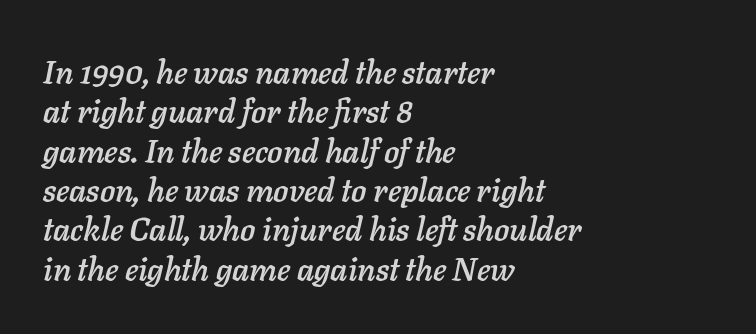
The image shows 32 px text type, italic (leaning right); set left-aligned, line spacing 1.23x, normal letter spacing, not underlined; low stroke contrast and a medium x-height.
